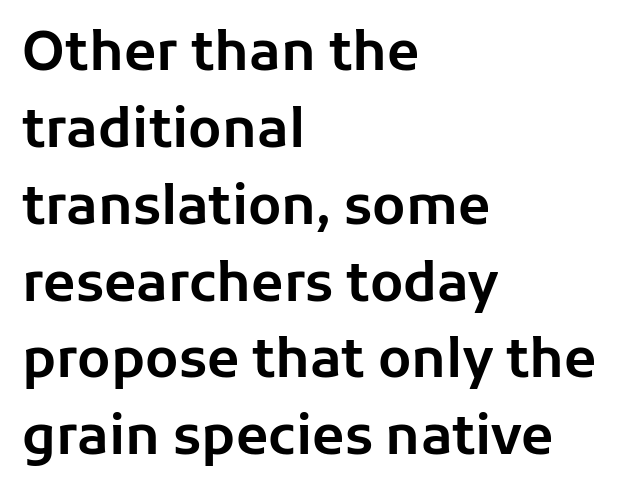
{"serif": "no", "italic": "no", "width": "normal", "stroke_contrast": "low", "x_height": "medium", "monospaced": "no", "underline": "no", "align": "left", "line_spacing": "normal", "line_spacing_ratio": 1.45, "letter_spacing": "normal", "letter_spacing_em": 0.0, "glyph_px": 53}
